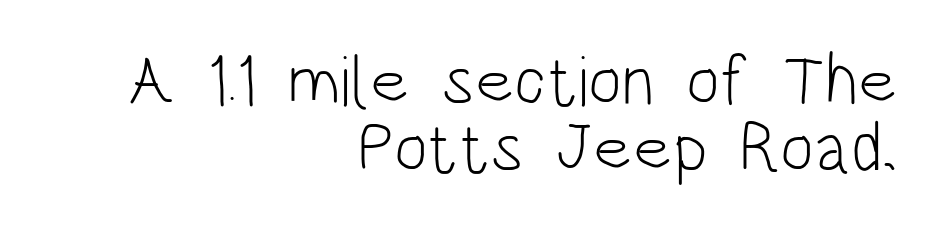
Do the characters align in a grid? No, the font is proportional. The line texture is even and compact thanks to regular tracking. Classification — sans serif. The foot of each line stays bare and open. Alignment: flush right.
